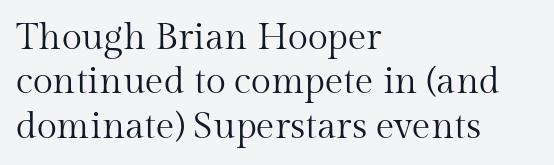
The image shows 37 px regular-weight serif type, upright; set left-aligned, line spacing 1.2x, normal letter spacing, not underlined; medium stroke contrast and a medium x-height.
